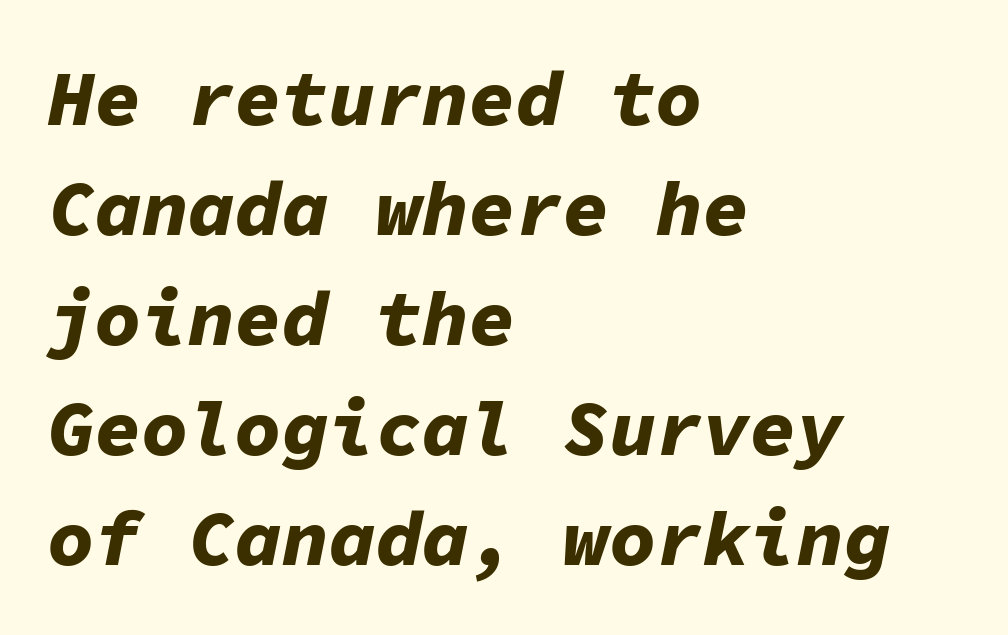
Typesetter's note: full bold, strokes at maximum text heaviness. The lettering tilts uniformly, giving the passage an italic look. The passage shown is typed in a monospace face where columns stay perfectly aligned. Caption: standard tracking, unaltered. Is the block centered? No — it sits flush against the left margin. The space beneath each line is pristine and unruled.
